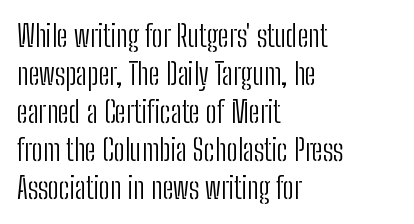
{"serif": "no", "italic": "no", "bold": "no", "weight": "light", "width": "condensed", "stroke_contrast": "low", "x_height": "medium", "monospaced": "no", "underline": "no", "align": "left", "line_spacing": "normal", "line_spacing_ratio": 1.27, "letter_spacing": "normal", "letter_spacing_em": 0.0, "glyph_px": 30}
